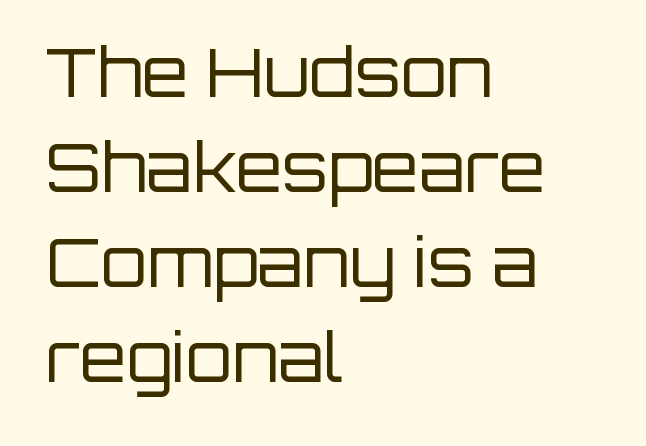
Q: Is the text bold? A: No.
Q: Is the text italic (slanted)? A: No, it is upright.
Q: Is the typeface a serif or a sans-serif typeface? A: Sans-serif.
Q: Is the text underlined? A: No.
Q: How is the paragraph aligned? A: Left-aligned.
Q: Is the spacing between letters normal or unusually wide? A: Normal.
Q: Is the spacing between lines tight, normal or loose? A: Normal.
Q: Width (condensed, normal, or wide)? A: Normal.
Q: Stroke contrast? A: Low.
Q: x-height? A: Large.
Q: Monospaced? A: No.
